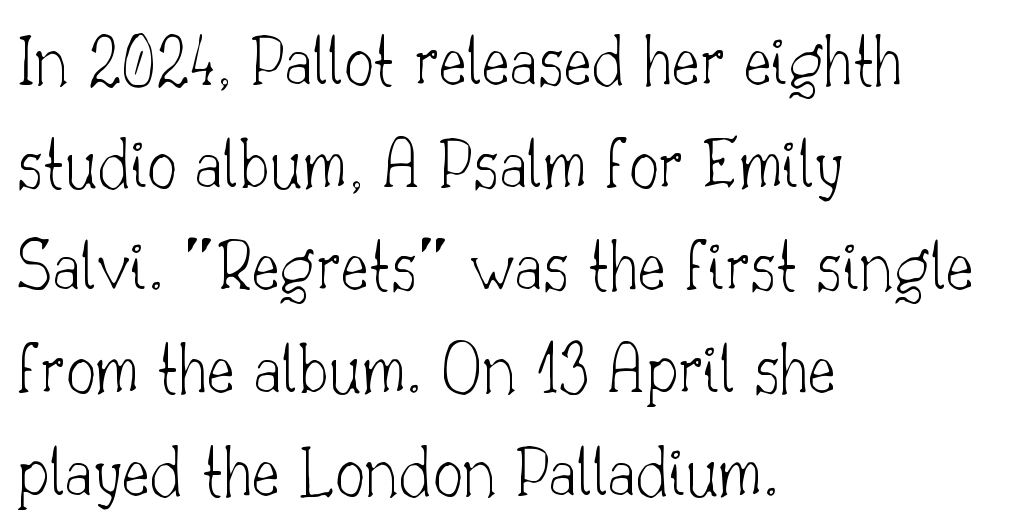
The image shows 75 px thin serif type, upright; set left-aligned, normal line spacing (1.37x), normal letter spacing, not underlined; low stroke contrast and a small x-height.
